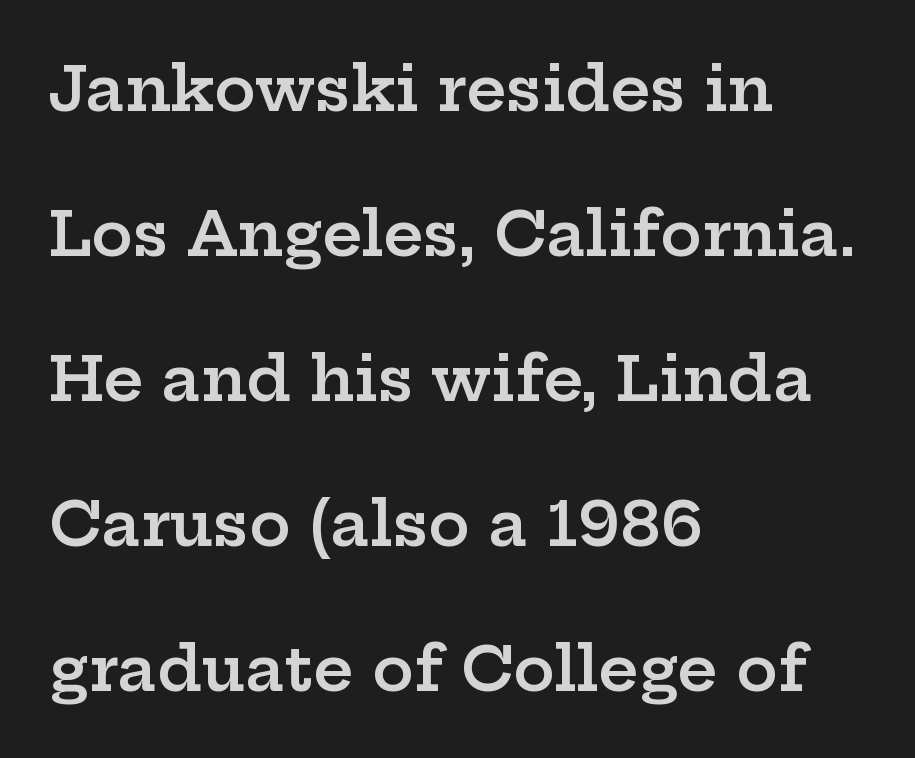
Q: Is the text bold? A: Semi-bold.
Q: Is the text italic (slanted)? A: No, it is upright.
Q: Is the typeface a serif or a sans-serif typeface? A: Serif.
Q: Is the text underlined? A: No.
Q: How is the paragraph aligned? A: Left-aligned.
Q: Is the spacing between letters normal or unusually wide? A: Normal.
Q: Is the spacing between lines tight, normal or loose? A: Loose.
Q: Width (condensed, normal, or wide)? A: Wide.
Q: Stroke contrast? A: Low.
Q: x-height? A: Medium.
Q: Monospaced? A: No.
